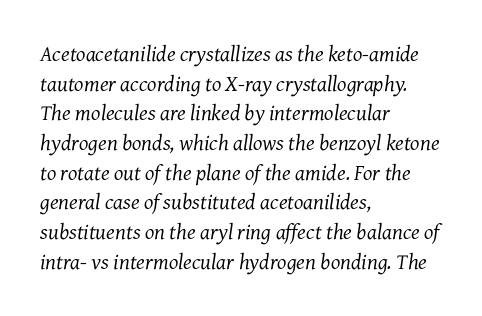
The image shows 22 px text type, italic (leaning right); set left-aligned, normal line spacing (1.35x), normal letter spacing, not underlined.
